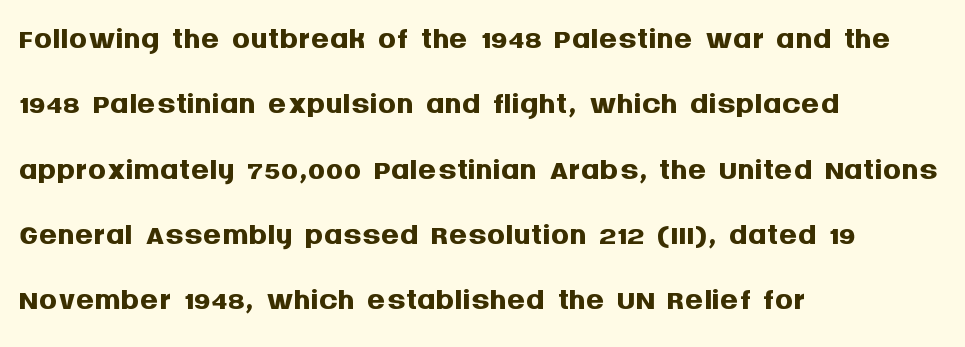
Q: Is the text bold? A: Yes.
Q: Is the text italic (slanted)? A: No, it is upright.
Q: Is the typeface a serif or a sans-serif typeface? A: Sans-serif.
Q: Is the text underlined? A: No.
Q: How is the paragraph aligned? A: Left-aligned.
Q: Is the spacing between letters normal or unusually wide? A: Normal.
Q: Is the spacing between lines tight, normal or loose? A: Normal.
Q: Width (condensed, normal, or wide)? A: Normal.
Q: Stroke contrast? A: Medium.
Q: x-height? A: Large.
Q: Monospaced? A: No.
